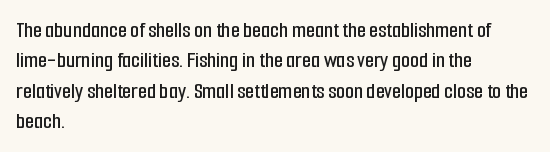
{"italic": "no", "underline": "no", "align": "left", "line_spacing": "normal", "line_spacing_ratio": 1.32, "letter_spacing": "normal", "letter_spacing_em": 0.0, "glyph_px": 23}
